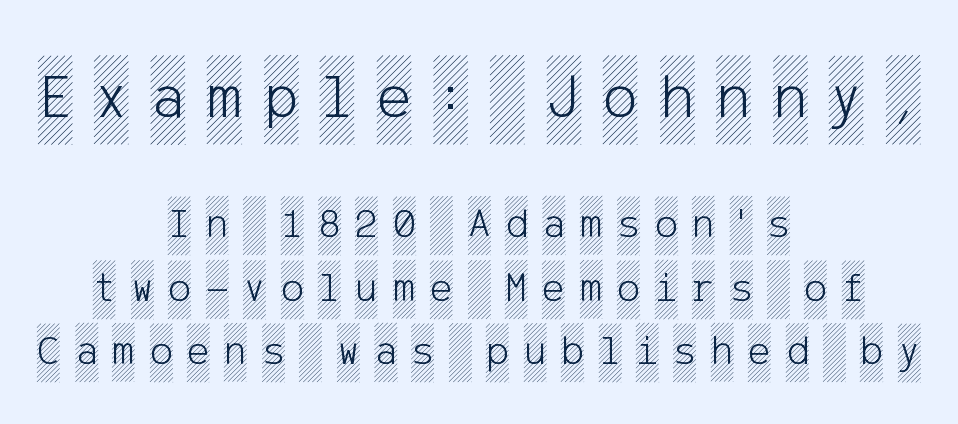
The image shows 65 px condensed type, upright; set centered, normal line spacing (1.48x), unusually wide letter spacing (+0.34 em), not underlined; the first (top) block is 1.51x larger; a large x-height.
